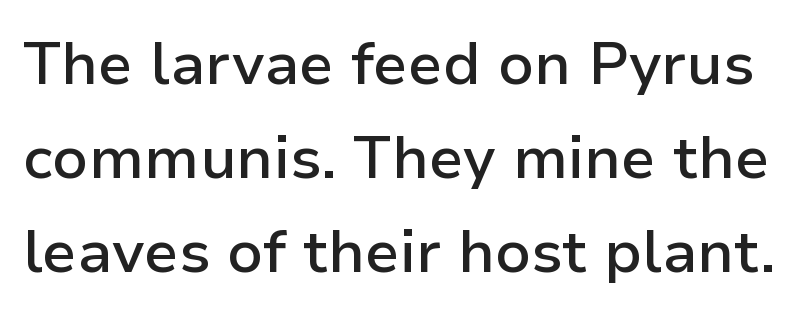
The image shows 60 px semibold sans-serif type, upright; set normal line spacing (1.57x), normal letter spacing, not underlined; low stroke contrast and a medium x-height.
